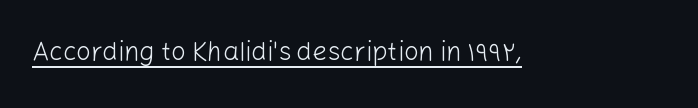
Q: Is the text bold? A: No.
Q: Is the text italic (slanted)? A: No, it is upright.
Q: Is the text underlined? A: Yes.
Q: Is the spacing between letters normal or unusually wide? A: Normal.
